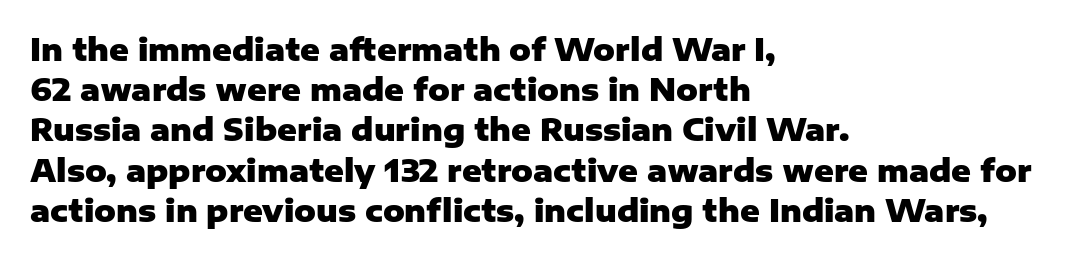
The typography opts for an upright posture over an oblique one. Its strokes are broad and dark, the hallmark of bold type. The typesetter chose a ragged-right arrangement here. Check where the strokes stop: nothing finishes them off — pure sans. This block has exactly the height ordinary leading produces.
